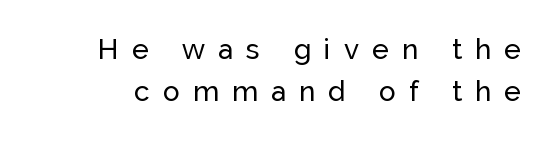
The image shows 28 px sans-serif type, upright; set normal line spacing (1.51x), unusually wide letter spacing (+0.47 em), not underlined; low stroke contrast and a medium x-height.
